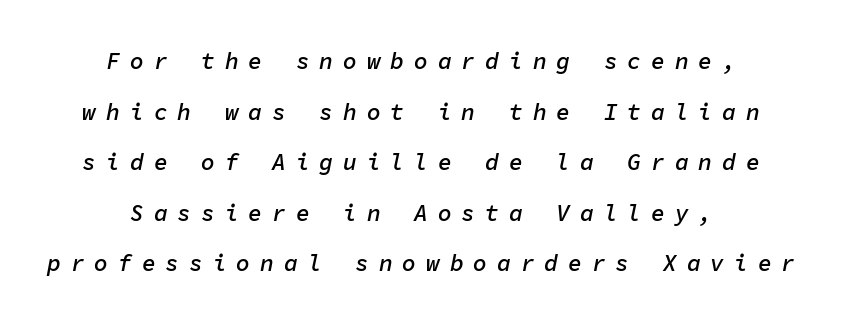
{"italic": "yes", "lean": "right", "slant_degrees": 11, "bold": "semi", "underline": "no", "align": "center", "line_spacing": "loose", "line_spacing_ratio": 2.2, "letter_spacing": "wide", "letter_spacing_em": 0.43, "glyph_px": 23}
